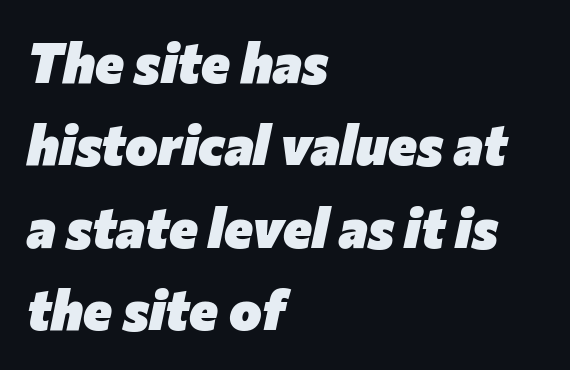
{"italic": "yes", "lean": "right", "slant_degrees": 12, "bold": "yes", "weight": "heavy", "width": "normal", "stroke_contrast": "low", "x_height": "medium", "monospaced": "no", "underline": "no", "align": "left", "line_spacing": "normal", "line_spacing_ratio": 1.5, "letter_spacing": "normal", "letter_spacing_em": 0.0, "glyph_px": 55}
